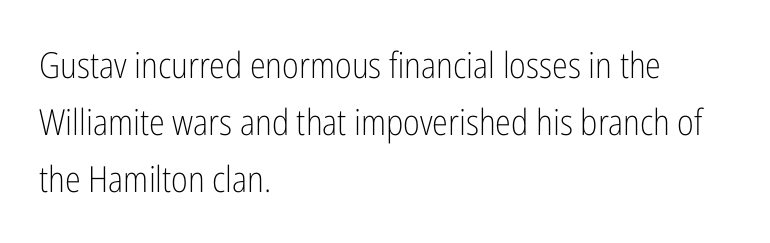
The image shows 36 px light, condensed sans-serif type, upright; set left-aligned, normal line spacing (1.59x), normal letter spacing, not underlined; low stroke contrast and a medium x-height.
